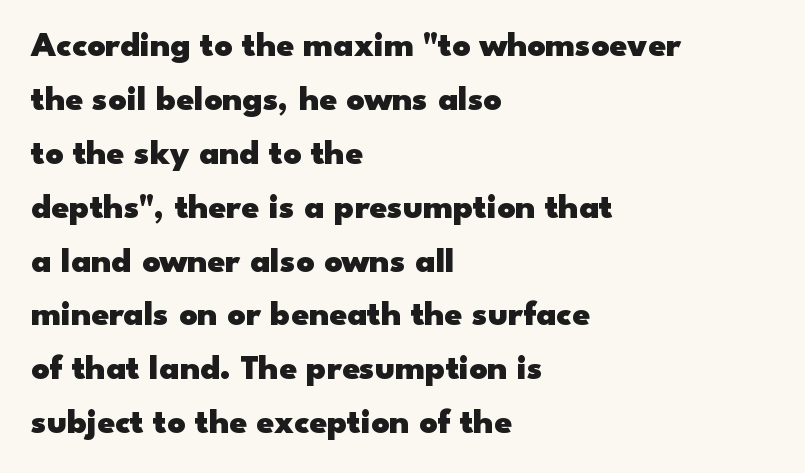
Q: Is the text bold? A: Yes.
Q: Is the text italic (slanted)? A: No, it is upright.
Q: Is the typeface a serif or a sans-serif typeface? A: Sans-serif.
Q: Is the text underlined? A: No.
Q: How is the paragraph aligned? A: Left-aligned.
Q: Is the spacing between letters normal or unusually wide? A: Normal.
Q: Is the spacing between lines tight, normal or loose? A: Normal.
Q: Width (condensed, normal, or wide)? A: Wide.
Q: Stroke contrast? A: Low.
Q: x-height? A: Small.
Q: Monospaced? A: No.
